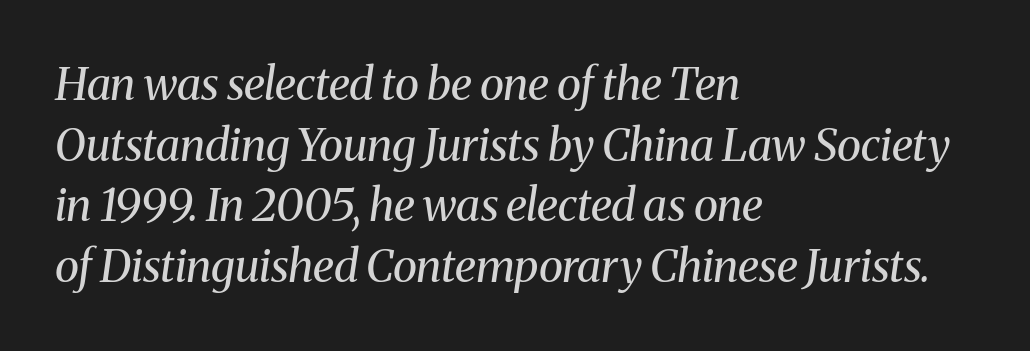
Q: Is the text bold? A: No.
Q: Is the text italic (slanted)? A: Yes, it leans right by about 8 degrees.
Q: Is the typeface a serif or a sans-serif typeface? A: Serif.
Q: Is the text underlined? A: No.
Q: How is the paragraph aligned? A: Left-aligned.
Q: Is the spacing between letters normal or unusually wide? A: Normal.
Q: Is the spacing between lines tight, normal or loose? A: Normal.
Q: Width (condensed, normal, or wide)? A: Normal.
Q: Stroke contrast? A: Medium.
Q: x-height? A: Medium.
Q: Monospaced? A: No.
